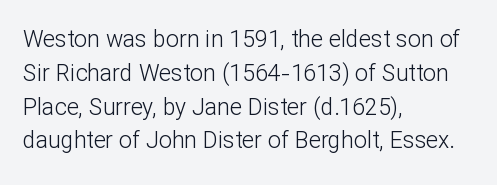
Just letters on the line, the space beneath them empty. Evenly set lines give the paragraph a standard silhouette. Heft: none added — not bold. Notice how the passage keeps a crisp vertical edge on the left only. No extra tracking has been applied to these lines. A roman cut, with each character standing at attention.
